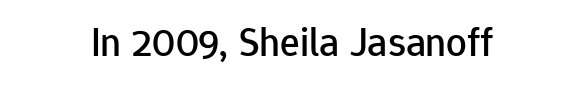
Students, note that the glyphs here touch the page at normal intervals. The gap between lines stays unmarked. The characters display no serif detailing; their extremities are plain. You could not count columns in this text — the font is proportionally spaced. Posture: straight, roman, zero tilt.
